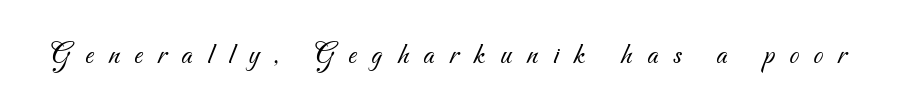
Q: Is the text bold? A: No.
Q: Is the typeface a serif or a sans-serif typeface? A: Sans-serif.
Q: Is the text underlined? A: No.
Q: Is the spacing between letters normal or unusually wide? A: Unusually wide.
Q: Width (condensed, normal, or wide)? A: Normal.
Q: Stroke contrast? A: Medium.
Q: x-height? A: Small.
Q: Monospaced? A: No.
